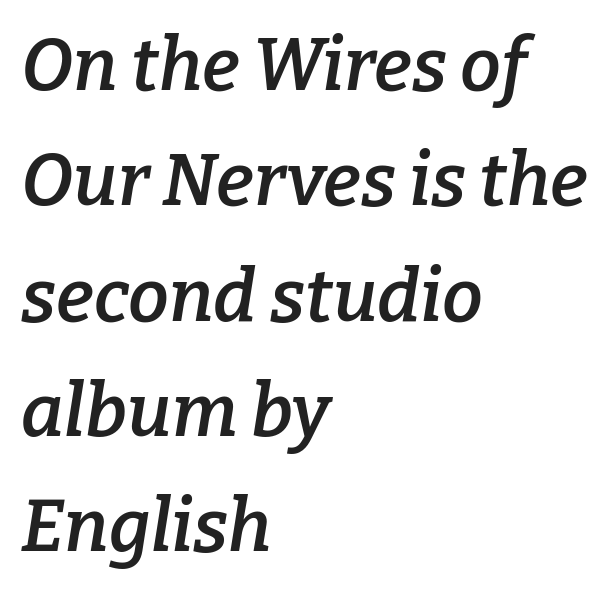
Bold? Not quite — semibold, heavier than regular but stopping short. Do the characters align in a grid? No, the font is proportional. Between one letter and the next there's only the usual sliver of space. Descenders hang freely into open space.
